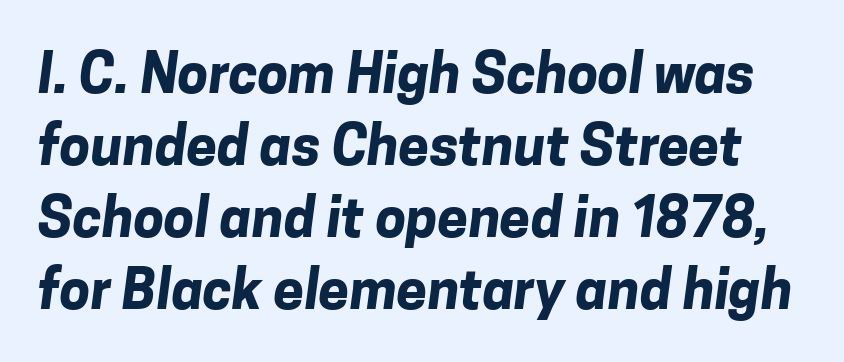
{"serif": "no", "bold": "yes", "weight": "bold", "width": "normal", "stroke_contrast": "low", "x_height": "medium", "monospaced": "no", "underline": "no", "line_spacing": "normal", "line_spacing_ratio": 1.31, "letter_spacing": "normal", "letter_spacing_em": 0.0, "glyph_px": 55}
